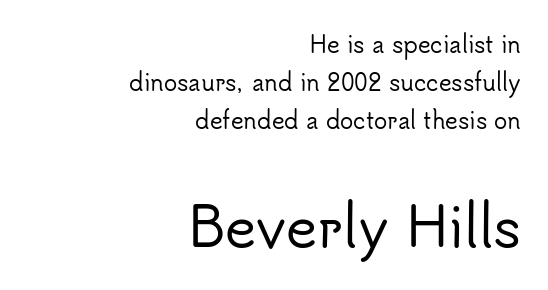
The image shows 54 px sans-serif type, upright; set right-aligned, line spacing 1.72x, normal letter spacing, not underlined; the second (bottom) block is 2.45x larger; low stroke contrast and a small x-height.
